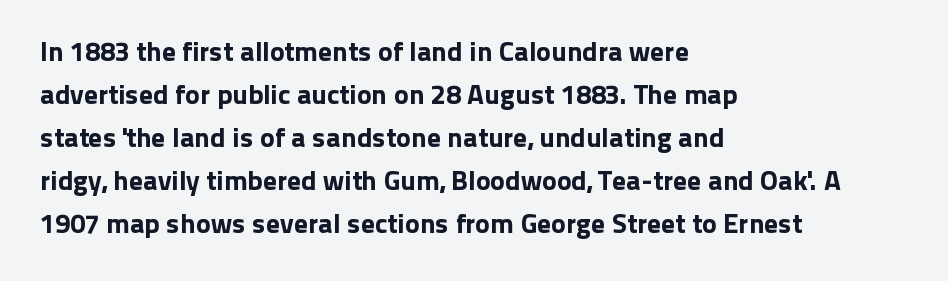
{"serif": "no", "italic": "no", "width": "normal", "stroke_contrast": "low", "x_height": "medium", "monospaced": "no", "underline": "no", "align": "left", "line_spacing": "normal", "line_spacing_ratio": 1.54, "letter_spacing": "normal", "letter_spacing_em": 0.0, "glyph_px": 28}
